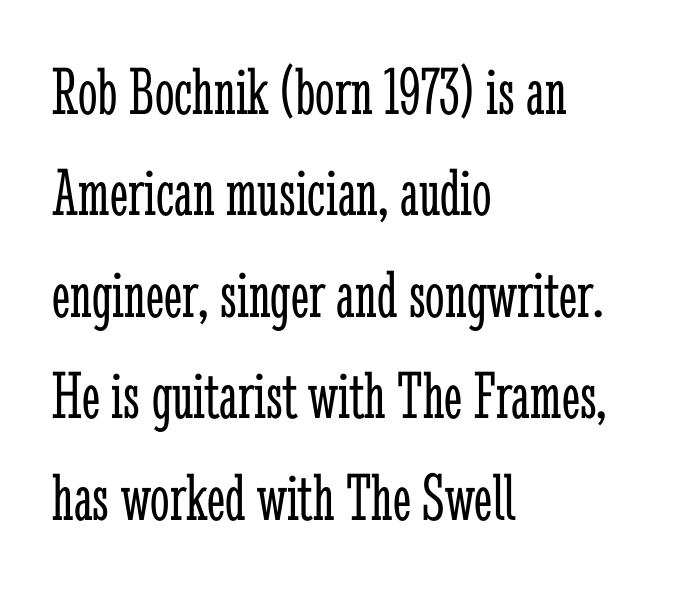
Q: Is the text bold? A: No.
Q: Is the text italic (slanted)? A: No, it is upright.
Q: Is the typeface a serif or a sans-serif typeface? A: Serif.
Q: Is the text underlined? A: No.
Q: How is the paragraph aligned? A: Left-aligned.
Q: Is the spacing between letters normal or unusually wide? A: Normal.
Q: Is the spacing between lines tight, normal or loose? A: Normal.
Q: Width (condensed, normal, or wide)? A: Condensed.
Q: Stroke contrast? A: Low.
Q: x-height? A: Medium.
Q: Monospaced? A: No.
